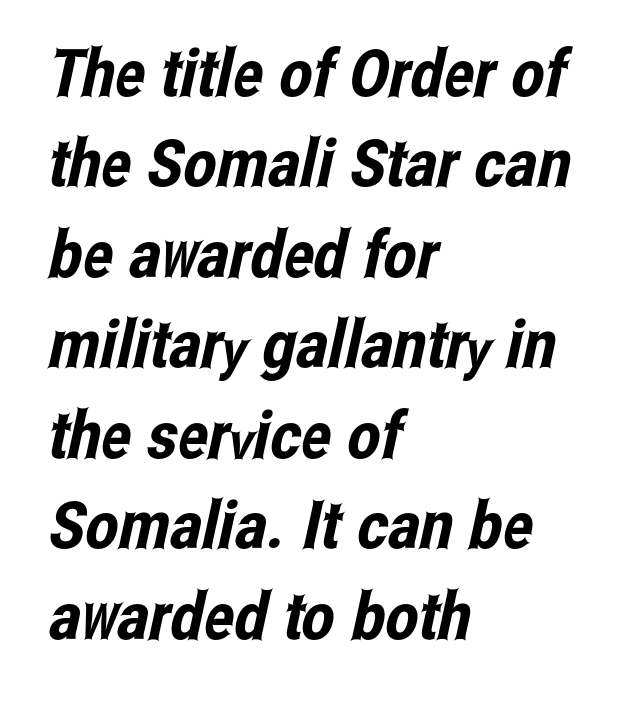
The image shows 66 px condensed sans-serif type; set left-aligned, normal line spacing (1.37x), normal letter spacing, not underlined; low stroke contrast and a medium x-height.
